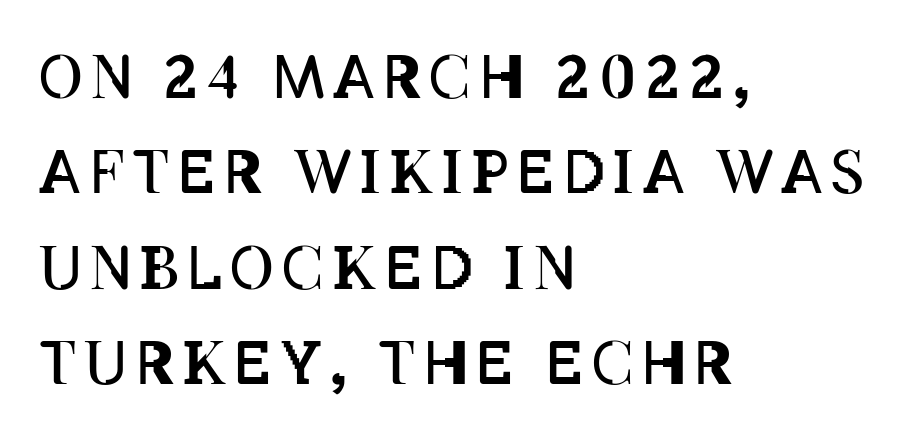
{"italic": "no", "bold": "no", "weight": "regular", "width": "condensed", "stroke_contrast": "low", "x_height": "large", "monospaced": "no", "underline": "no", "align": "left", "line_spacing": "normal", "line_spacing_ratio": 1.59, "glyph_px": 60}
